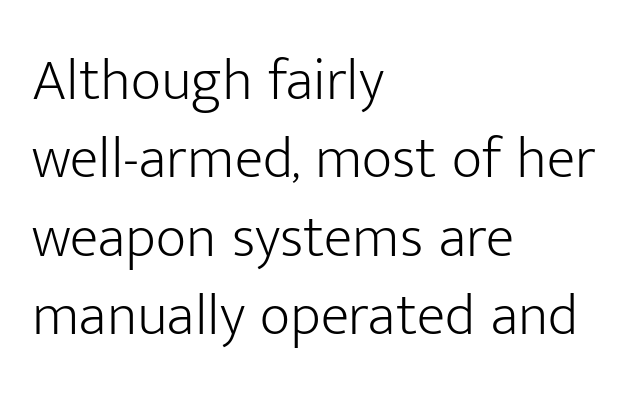
{"serif": "no", "italic": "no", "bold": "no", "weight": "light", "width": "normal", "stroke_contrast": "low", "x_height": "medium", "monospaced": "no", "underline": "no", "align": "left", "line_spacing": "normal", "line_spacing_ratio": 1.33, "letter_spacing": "normal", "letter_spacing_em": 0.0, "glyph_px": 59}
